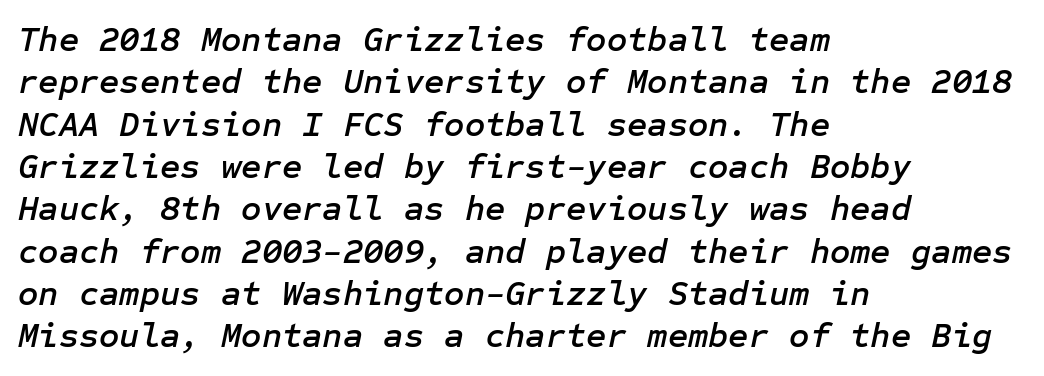
The image shows 35 px text type, italic (leaning right); set left-aligned, line spacing 1.21x, normal letter spacing, not underlined; low stroke contrast and a medium x-height.
